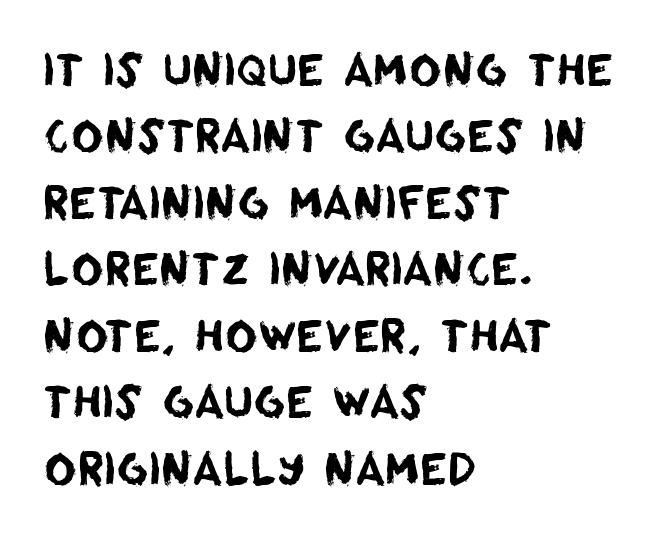
Q: Is the typeface a serif or a sans-serif typeface? A: Sans-serif.
Q: Is the text underlined? A: No.
Q: How is the paragraph aligned? A: Left-aligned.
Q: Is the spacing between letters normal or unusually wide? A: Normal.
Q: Is the spacing between lines tight, normal or loose? A: Normal.
Q: Width (condensed, normal, or wide)? A: Normal.
Q: Stroke contrast? A: Low.
Q: x-height? A: Large.
Q: Monospaced? A: No.
